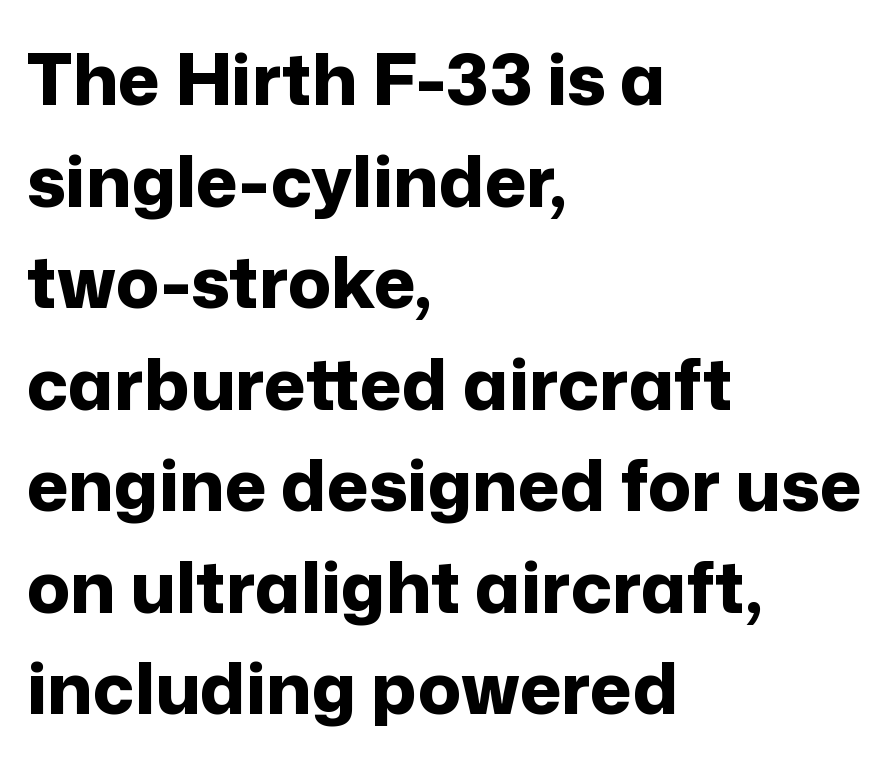
{"serif": "no", "italic": "no", "bold": "yes", "weight": "bold", "width": "normal", "stroke_contrast": "low", "x_height": "medium", "monospaced": "no", "underline": "no", "align": "left", "line_spacing": "normal", "line_spacing_ratio": 1.43, "letter_spacing": "normal", "letter_spacing_em": 0.0, "glyph_px": 71}
